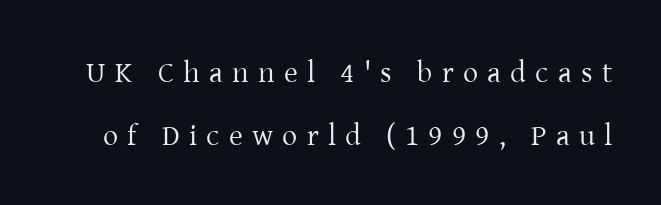
Q: Is the text bold? A: No.
Q: Is the text italic (slanted)? A: No, it is upright.
Q: Is the typeface a serif or a sans-serif typeface? A: Serif.
Q: Is the text underlined? A: No.
Q: Is the spacing between letters normal or unusually wide? A: Unusually wide.
Q: Is the spacing between lines tight, normal or loose? A: Loose.
Q: Width (condensed, normal, or wide)? A: Normal.
Q: Stroke contrast? A: Low.
Q: x-height? A: Medium.
Q: Monospaced? A: No.
